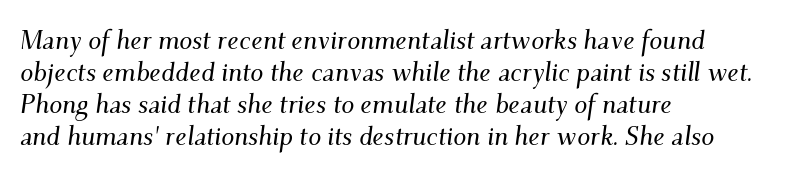
The image shows 26 px text type, italic (leaning right); set left-aligned, line spacing 1.23x, normal letter spacing, not underlined.
